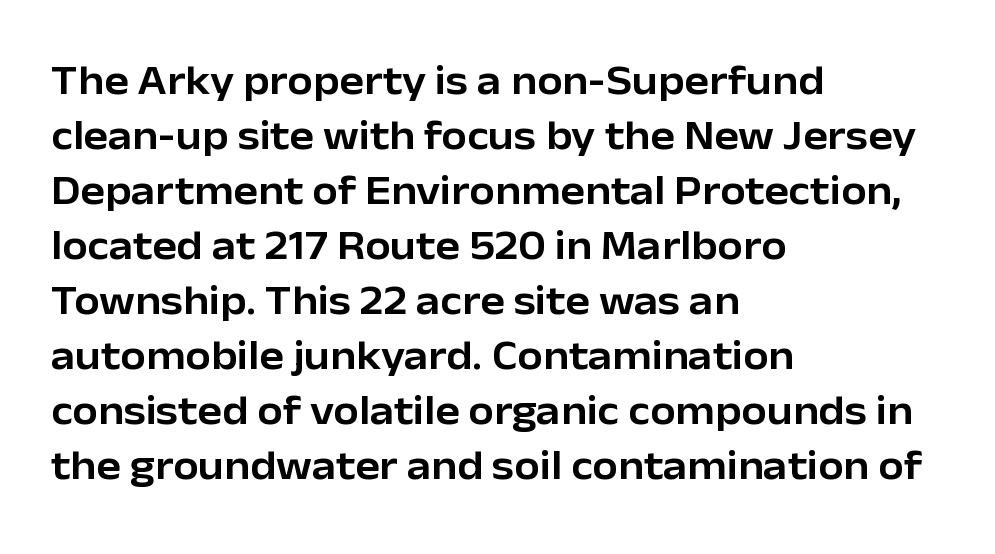
{"serif": "no", "italic": "no", "width": "normal", "stroke_contrast": "low", "x_height": "medium", "monospaced": "no", "underline": "no", "align": "left", "line_spacing": "normal", "line_spacing_ratio": 1.34, "letter_spacing": "normal", "letter_spacing_em": 0.0, "glyph_px": 41}
